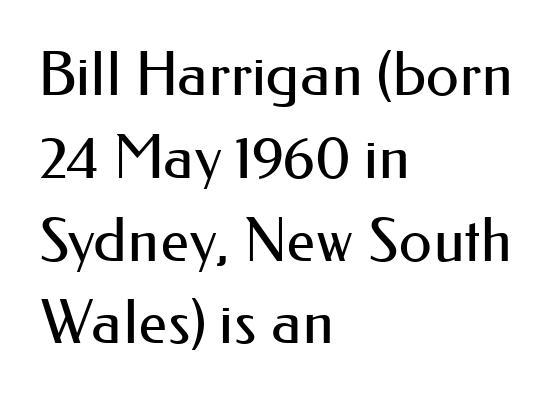
Q: Is the text bold? A: No.
Q: Is the text italic (slanted)? A: No, it is upright.
Q: Is the typeface a serif or a sans-serif typeface? A: Sans-serif.
Q: Is the text underlined? A: No.
Q: How is the paragraph aligned? A: Left-aligned.
Q: Is the spacing between letters normal or unusually wide? A: Normal.
Q: Is the spacing between lines tight, normal or loose? A: Normal.
Q: Width (condensed, normal, or wide)? A: Normal.
Q: Stroke contrast? A: Medium.
Q: x-height? A: Small.
Q: Monospaced? A: No.
